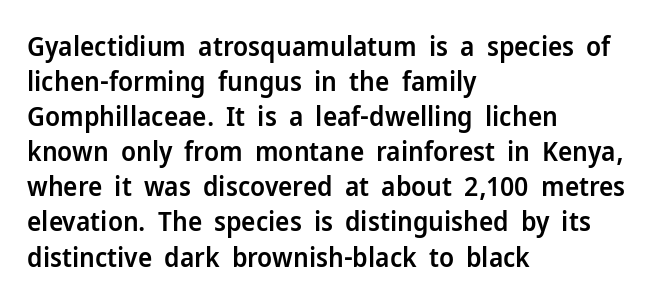
The image shows 27 px text type, upright; set left-aligned, normal line spacing (1.3x), normal letter spacing, not underlined.
